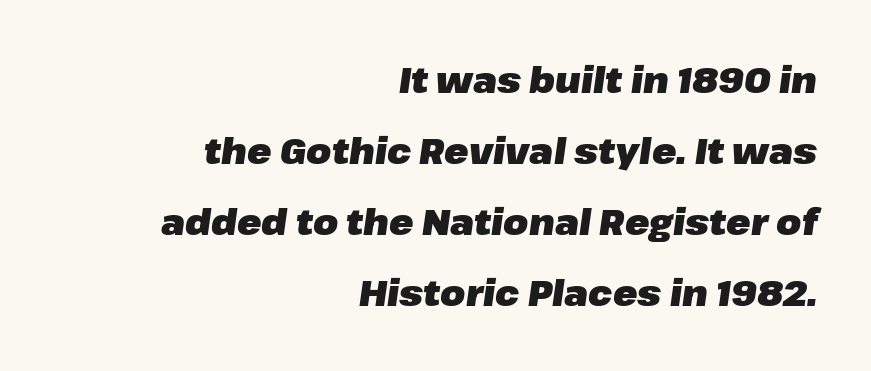
Look at the tracking — it's just the regular setting, nothing added. Caption: multi-line text, flush right, ragged left. Does the leading feel generous? Absolutely, it's lavish. The zone under the glyphs is completely vacant. Each letter keeps its own natural width here, so spacing adapts to shape. Would a proofreader flag this as italicized? Yes.
